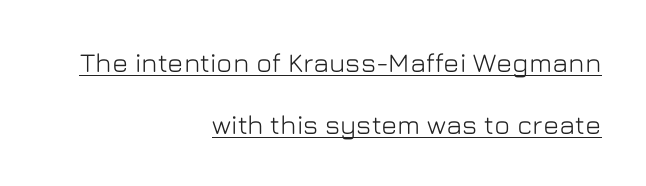
{"italic": "no", "underline": "yes", "align": "right", "line_spacing": "loose", "line_spacing_ratio": 2.3, "letter_spacing": "normal", "letter_spacing_em": 0.0, "glyph_px": 27}
